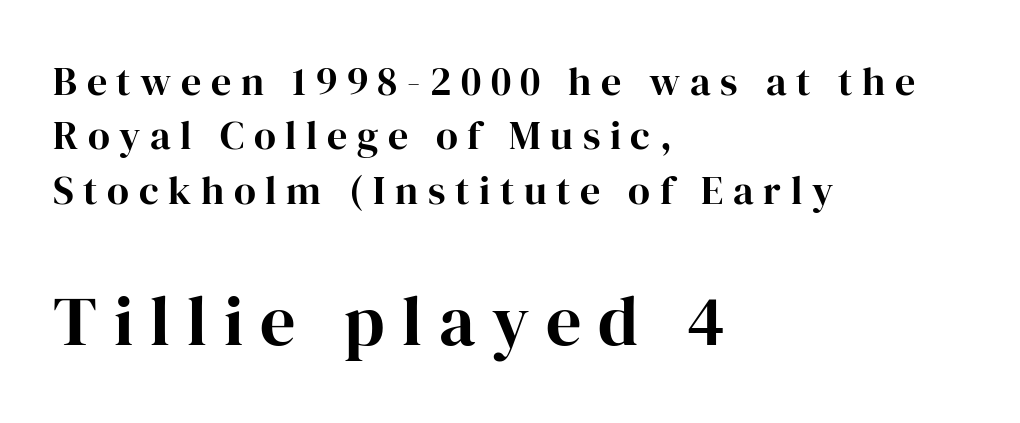
Posture: vertical. No word sits above an underline. These two chunks differ in scale, with the bottom chunk taking the larger measure. You could not count columns in this text — the font is proportionally spaced. This is heavy type, rendered in bold. Reading down the block, your eye returns to a fixed left position each line.
